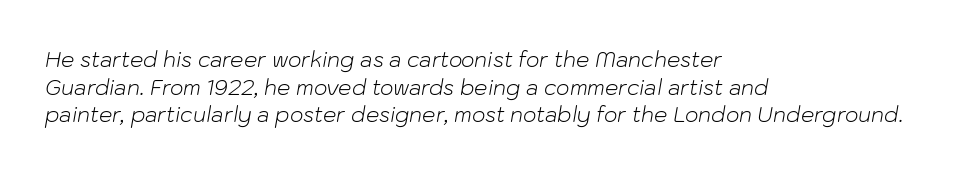
No extra ink here — the face is not bold. Underlining? Definitely not there. Notice how descenders clear the ascenders below comfortably — that's standard leading. Observe the ordinary spacing: letters are neighbours, not strangers.
